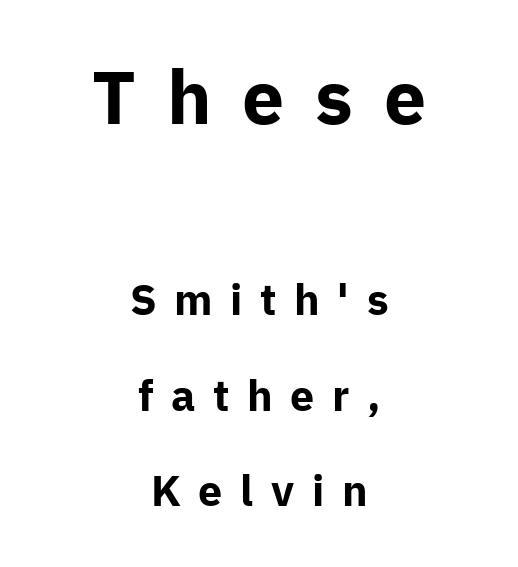
The image shows 75 px bold sans-serif type, upright; set centered, loose line spacing (2.22x), unusually wide letter spacing (+0.41 em), not underlined; the first (top) block is 1.74x larger; low stroke contrast and a medium x-height.
